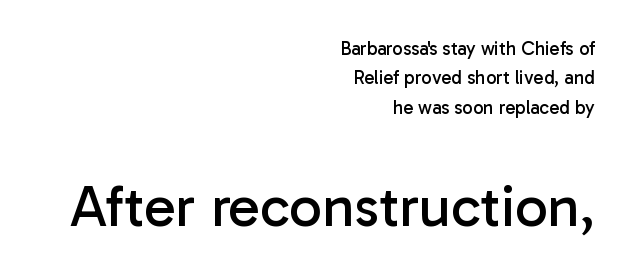
The image shows 58 px regular-weight sans-serif type, upright; set right-aligned, normal line spacing (1.54x), normal letter spacing, not underlined; the second (bottom) block is 3.05x larger; low stroke contrast and a medium x-height.
